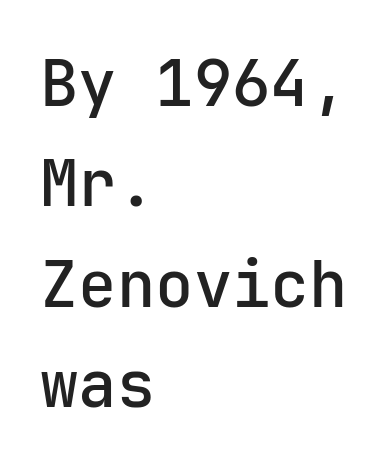
Horizontally, the lines are justified to the leading edge only. Default kerning and tracking; the words read as compact shapes. Reading down the column, the eye jumps a familiar distance to each next line. Italic? Not at all — the glyphs are vertical. Students, this is semibold: more ink than regular, less than bold. Beneath every word, the page is bare.
